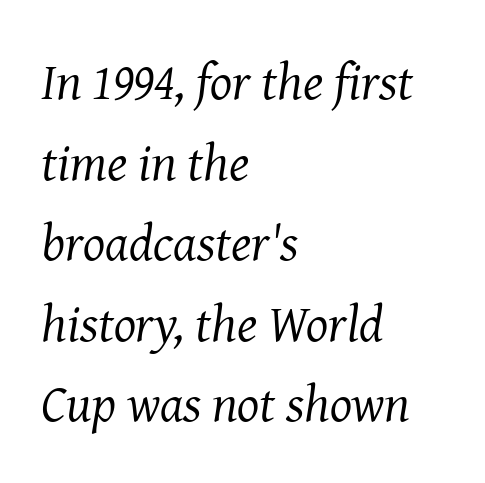
The image shows 52 px regular-weight serif type, italic (leaning right); set left-aligned, normal line spacing (1.55x), normal letter spacing, not underlined; medium stroke contrast and a medium x-height.
